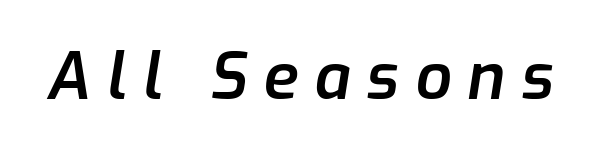
The image shows 64 px semibold type, italic (leaning right); set unusually wide letter spacing (+0.25 em), not underlined; low stroke contrast and a medium x-height.
